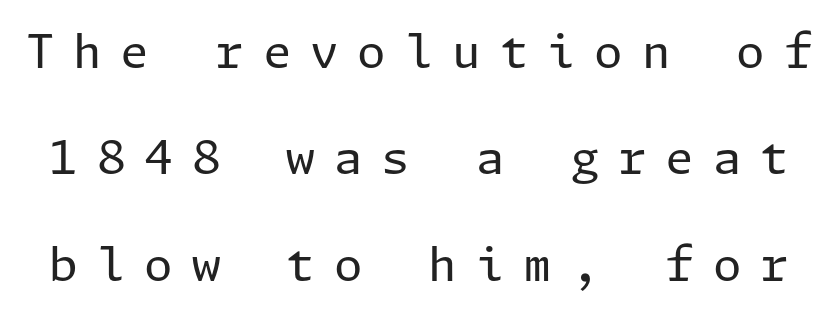
Q: Is the text bold? A: No.
Q: Is the text italic (slanted)? A: No, it is upright.
Q: Is the typeface a serif or a sans-serif typeface? A: Sans-serif.
Q: Is the text underlined? A: No.
Q: Is the spacing between letters normal or unusually wide? A: Unusually wide.
Q: Is the spacing between lines tight, normal or loose? A: Loose.
Q: Width (condensed, normal, or wide)? A: Normal.
Q: Stroke contrast? A: Low.
Q: x-height? A: Medium.
